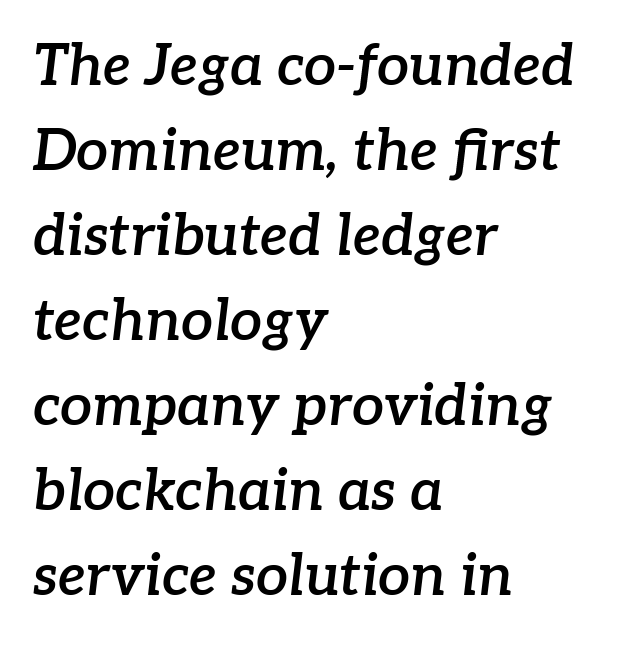
The image shows 57 px semibold serif type, italic (leaning right); set left-aligned, normal line spacing (1.49x), normal letter spacing, not underlined; low stroke contrast and a medium x-height.
